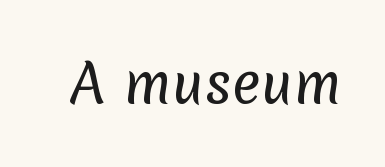
Q: Is the text bold? A: No.
Q: Is the typeface a serif or a sans-serif typeface? A: Sans-serif.
Q: Is the text underlined? A: No.
Q: Is the spacing between letters normal or unusually wide? A: Normal.
Q: Width (condensed, normal, or wide)? A: Normal.
Q: Stroke contrast? A: Low.
Q: x-height? A: Medium.
Q: Monospaced? A: No.
